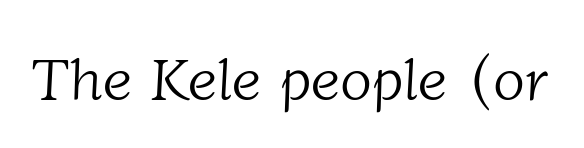
Q: Is the text bold? A: No.
Q: Is the typeface a serif or a sans-serif typeface? A: Serif.
Q: Is the text underlined? A: No.
Q: Is the spacing between letters normal or unusually wide? A: Normal.
Q: Width (condensed, normal, or wide)? A: Normal.
Q: Stroke contrast? A: Low.
Q: x-height? A: Medium.
Q: Monospaced? A: No.
